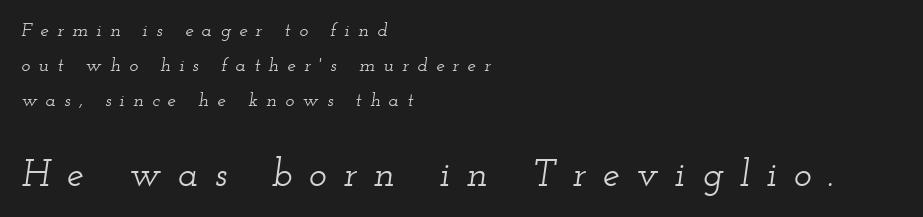
{"serif": "yes", "italic": "yes", "lean": "right", "slant_degrees": 12, "width": "wide", "stroke_contrast": "low", "x_height": "small", "monospaced": "no", "underline": "no", "align": "left", "line_spacing_ratio": 1.85, "letter_spacing": "wide", "letter_spacing_em": 0.44, "larger_block": "second", "size_ratio": 2.0, "glyph_px": 38}
